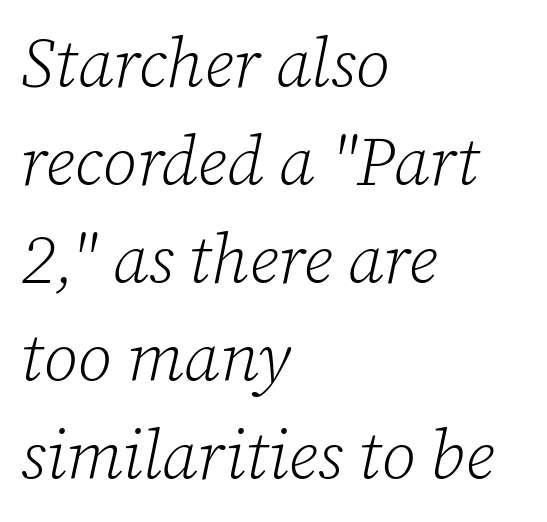
{"serif": "yes", "italic": "yes", "lean": "right", "slant_degrees": 12, "bold": "no", "weight": "light", "width": "normal", "stroke_contrast": "low", "x_height": "medium", "monospaced": "no", "underline": "no", "align": "left", "line_spacing": "normal", "line_spacing_ratio": 1.44, "letter_spacing": "normal", "letter_spacing_em": 0.0, "glyph_px": 68}
